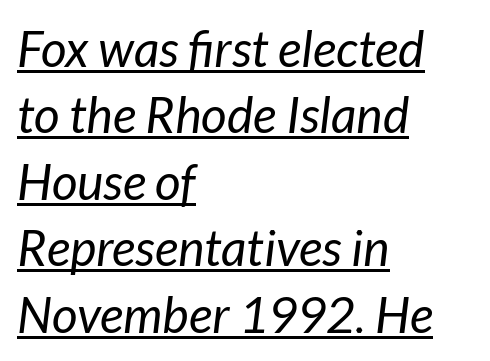
The lines are quadded left. Nothing unusual about the tracking: characters are spaced as the font intends. Ink coverage per letter is moderate at most. Vertical spacing — default.
